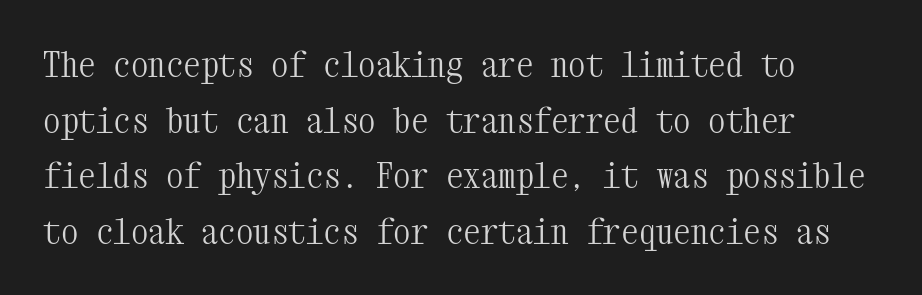
Q: Is the text bold? A: No.
Q: Is the text italic (slanted)? A: No, it is upright.
Q: Is the typeface a serif or a sans-serif typeface? A: Serif.
Q: Is the text underlined? A: No.
Q: Is the spacing between letters normal or unusually wide? A: Normal.
Q: Is the spacing between lines tight, normal or loose? A: Normal.
Q: Width (condensed, normal, or wide)? A: Condensed.
Q: Stroke contrast? A: Medium.
Q: x-height? A: Medium.
Q: Monospaced? A: Yes.
